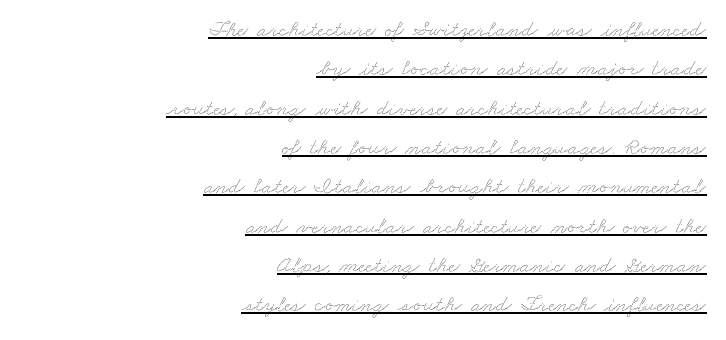
The image shows 23 px text type; set right-aligned, line spacing 1.71x, normal letter spacing, underlined.
